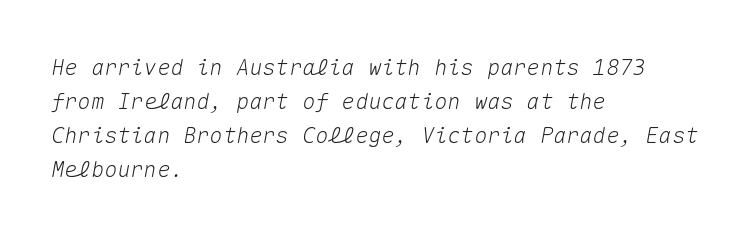
Q: Is the text italic (slanted)? A: Yes, it leans right by about 10 degrees.
Q: Is the text underlined? A: No.
Q: How is the paragraph aligned? A: Left-aligned.
Q: Is the spacing between letters normal or unusually wide? A: Normal.
Q: Is the spacing between lines tight, normal or loose? A: Normal.
